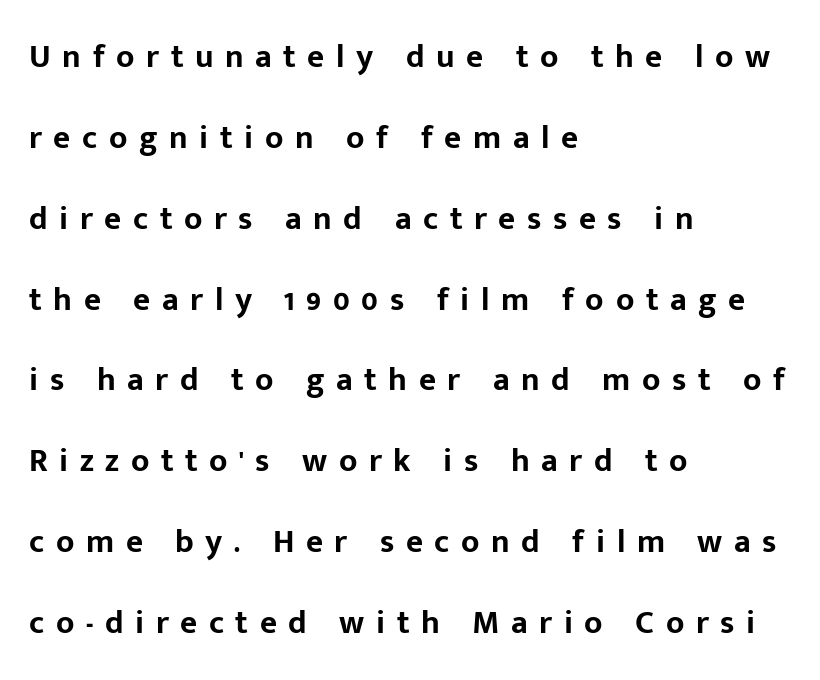
Is the type bold? Yes — the strokes are clearly thick and heavy. Classification — sans serif. Each letter keeps its own natural width here, so spacing adapts to shape. Posture: vertical.
